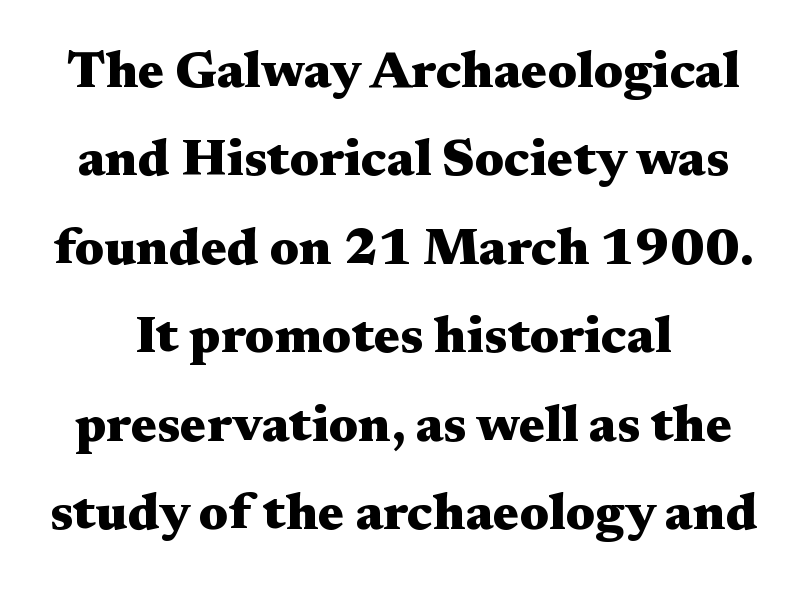
The rows are spaced the way most documents space them. The string is rendered with underlining switched off. This is roman type, the default non-slanted kind. Spacing verdict: proportional, widths tailored to each character. A typesetter would label this face a serif.
